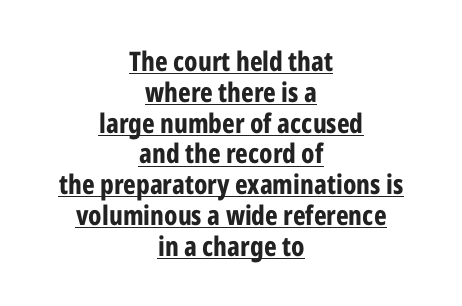
Q: Is the text bold? A: Yes.
Q: Is the text italic (slanted)? A: No, it is upright.
Q: Is the text underlined? A: Yes.
Q: How is the paragraph aligned? A: Centered.
Q: Is the spacing between letters normal or unusually wide? A: Normal.
Q: Is the spacing between lines tight, normal or loose? A: Tight.
